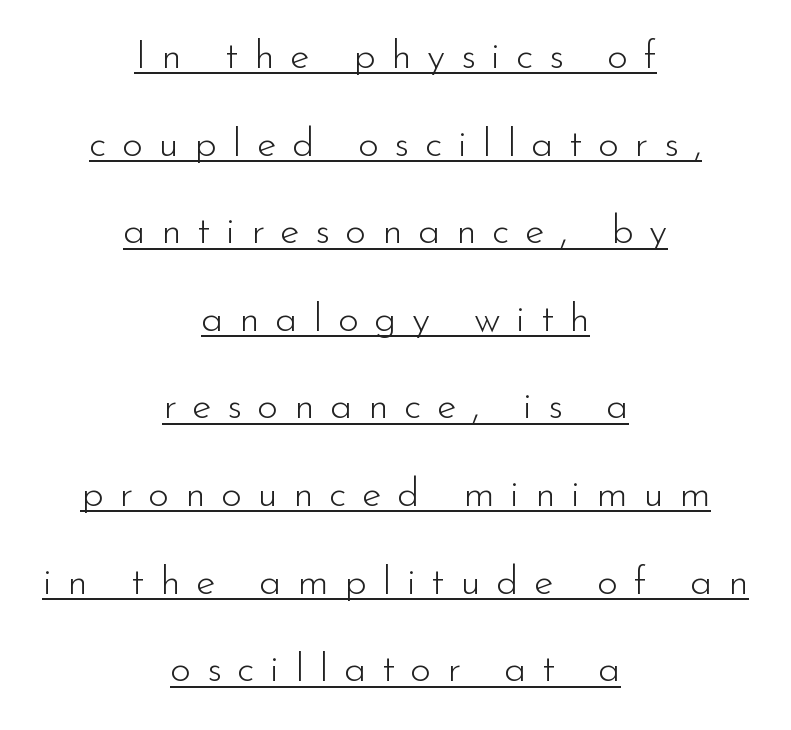
Glyph-to-glyph distance is far greater than everyday printed text. Does the leading feel generous? Absolutely, it's lavish. Here the designer chose a conventional face with non-uniform glyph widths. Italic? Not at all — the glyphs are vertical. The type family on display is of the sans-serif kind.
